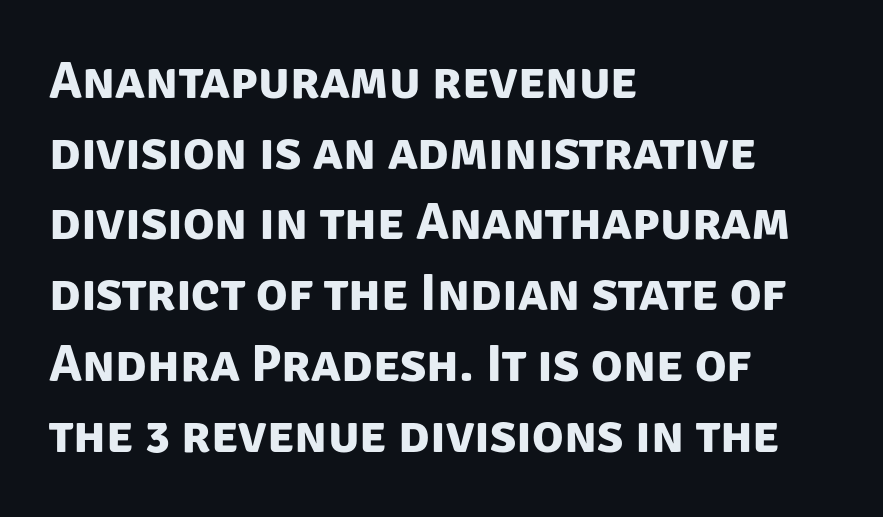
{"serif": "no", "bold": "yes", "weight": "bold", "width": "normal", "stroke_contrast": "low", "x_height": "large", "monospaced": "no", "underline": "no", "align": "left", "line_spacing": "normal", "line_spacing_ratio": 1.36, "letter_spacing": "normal", "letter_spacing_em": 0.0, "glyph_px": 52}
